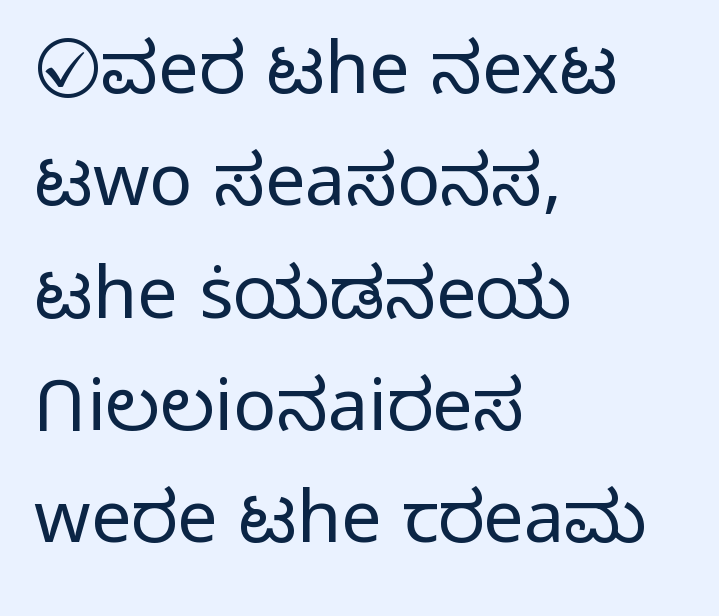
{"serif": "no", "italic": "no", "bold": "no", "weight": "light", "width": "normal", "stroke_contrast": "low", "x_height": "medium", "monospaced": "no", "underline": "no", "align": "left", "line_spacing": "normal", "line_spacing_ratio": 1.56, "letter_spacing": "normal", "letter_spacing_em": 0.0, "glyph_px": 72}
